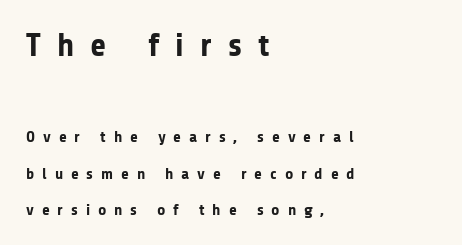
Spacing between characters has been opened up far beyond the box default. Grotesque or geometric, the face here clearly has no serifs. The face used here is proportionally spaced, like ordinary book or web type. If you drew a line through each stem, it would be perfectly vertical.
